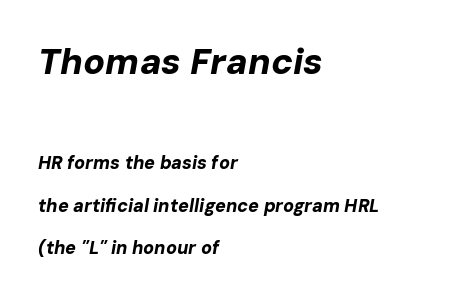
{"italic": "yes", "lean": "right", "slant_degrees": 10, "bold": "yes", "weight": "bold", "width": "normal", "stroke_contrast": "low", "x_height": "medium", "monospaced": "no", "underline": "no", "align": "left", "line_spacing": "loose", "line_spacing_ratio": 2.35, "letter_spacing": "normal", "letter_spacing_em": 0.0, "larger_block": "first", "size_ratio": 2.0, "glyph_px": 36}
